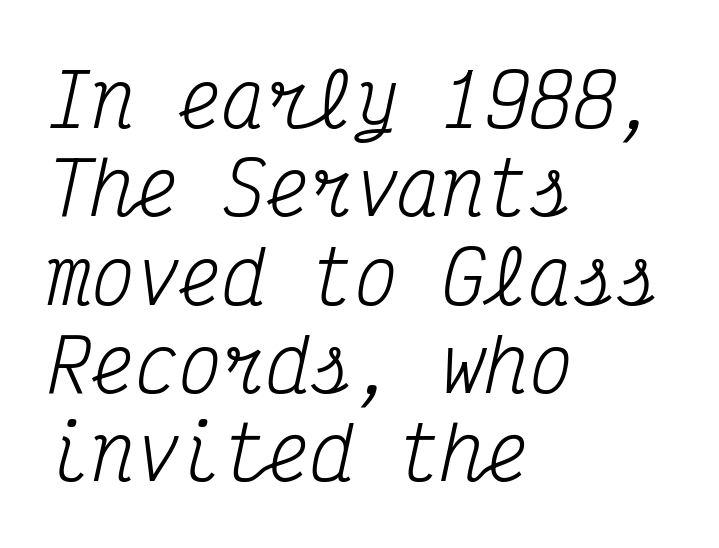
{"serif": "yes", "italic": "yes", "lean": "right", "slant_degrees": 12, "bold": "no", "weight": "regular", "width": "condensed", "stroke_contrast": "medium", "x_height": "medium", "monospaced": "yes", "underline": "no", "align": "left", "line_spacing_ratio": 1.21, "letter_spacing": "normal", "letter_spacing_em": 0.0, "glyph_px": 73}
